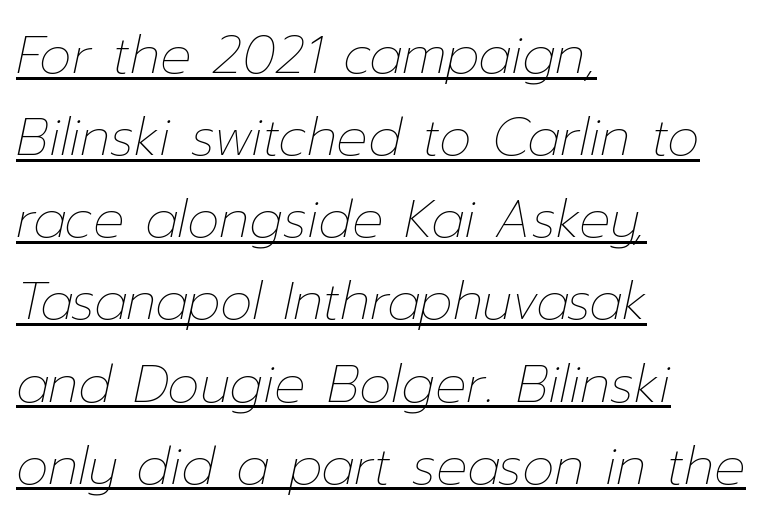
The image shows 52 px thin type, italic (leaning right); set left-aligned, normal line spacing (1.58x), normal letter spacing, underlined; low stroke contrast and a medium x-height.
